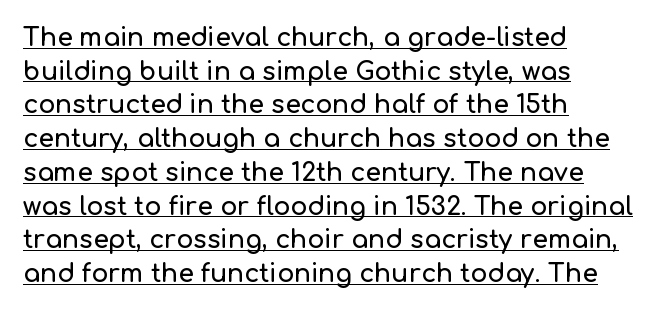
{"italic": "no", "underline": "yes", "align": "left", "line_spacing": "normal", "line_spacing_ratio": 1.35, "letter_spacing": "normal", "letter_spacing_em": 0.0, "glyph_px": 25}
